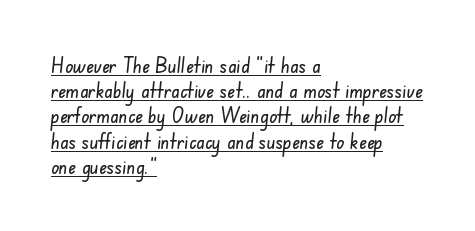
Q: Is the text underlined? A: Yes.
Q: How is the paragraph aligned? A: Left-aligned.
Q: Is the spacing between letters normal or unusually wide? A: Normal.
